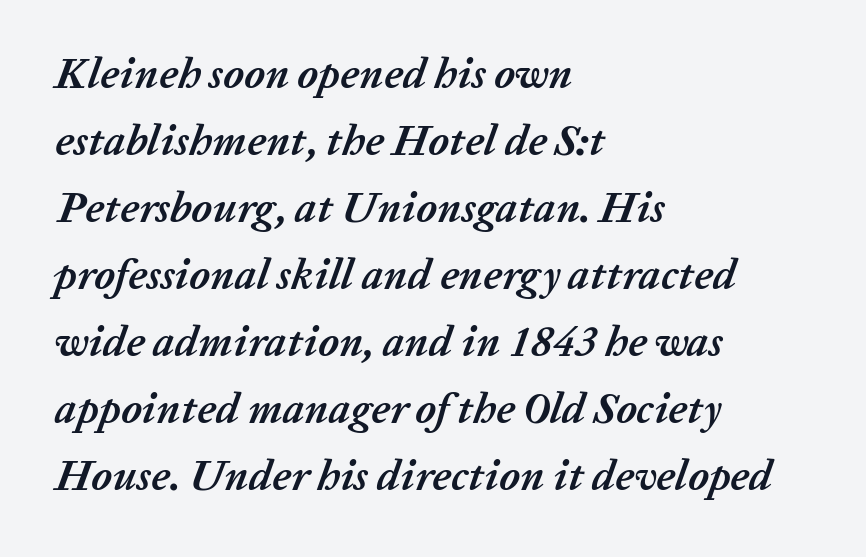
{"italic": "yes", "lean": "right", "slant_degrees": 20, "bold": "yes", "weight": "semibold", "width": "normal", "stroke_contrast": "low", "x_height": "medium", "monospaced": "no", "underline": "no", "align": "left", "line_spacing": "normal", "line_spacing_ratio": 1.56, "letter_spacing": "normal", "letter_spacing_em": 0.0, "glyph_px": 43}
